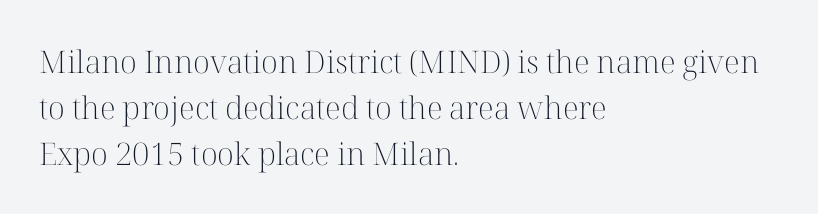
{"serif": "yes", "italic": "no", "bold": "no", "weight": "light", "width": "normal", "stroke_contrast": "high", "x_height": "medium", "monospaced": "no", "underline": "no", "align": "left", "line_spacing": "normal", "line_spacing_ratio": 1.48, "letter_spacing": "normal", "letter_spacing_em": 0.0, "glyph_px": 31}
